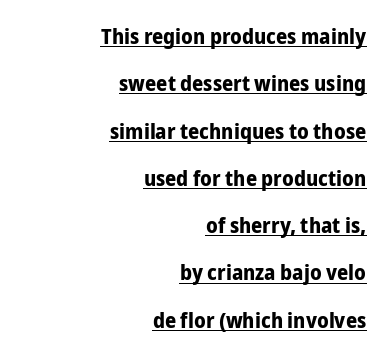
The image shows 22 px bold type, upright; set right-aligned, loose line spacing (2.15x), normal letter spacing, underlined.
